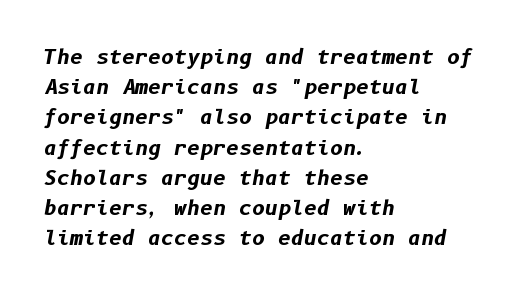
{"italic": "yes", "lean": "right", "slant_degrees": 10, "bold": "yes", "underline": "no", "align": "left", "line_spacing": "normal", "line_spacing_ratio": 1.51, "letter_spacing": "normal", "letter_spacing_em": 0.0, "glyph_px": 20}
